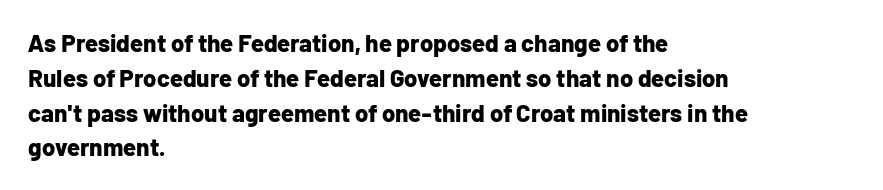
Nope, not italic — everything's standing straight. The passage shown has conventional tracking throughout. Bold? Absolutely — the strokes are thick and heavy. If you drew a ruler down the left edge, every line would touch it. The gap between lines stays unmarked. Horizontal bands of white between lines are of average thickness.
